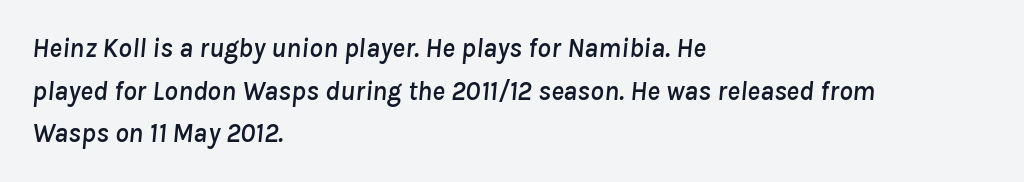
Q: Is the text italic (slanted)? A: Yes, it leans right by about 8 degrees.
Q: Is the text underlined? A: No.
Q: How is the paragraph aligned? A: Left-aligned.
Q: Is the spacing between letters normal or unusually wide? A: Normal.
Q: Is the spacing between lines tight, normal or loose? A: Normal.
